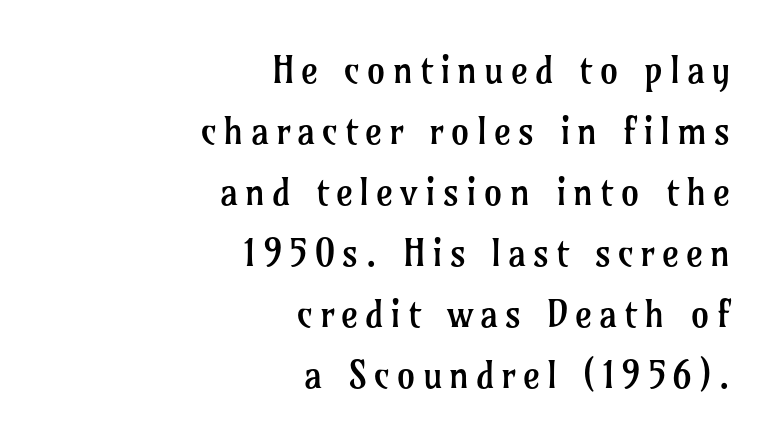
The image shows 37 px regular-weight serif type, upright; set right-aligned, normal line spacing (1.65x), not underlined; low stroke contrast and a medium x-height.
